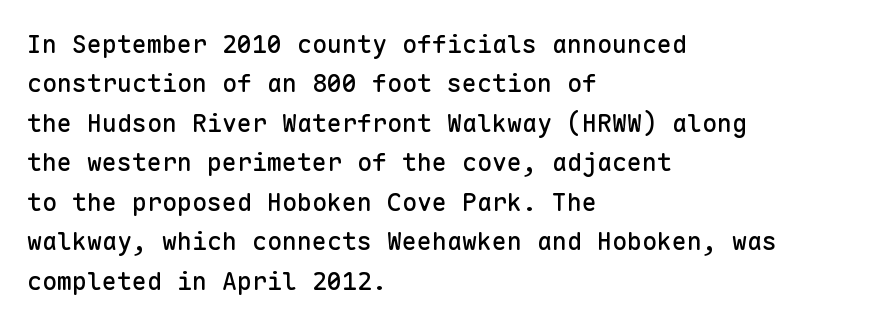
{"italic": "no", "underline": "no", "align": "left", "line_spacing": "normal", "line_spacing_ratio": 1.58, "letter_spacing": "normal", "letter_spacing_em": 0.0, "glyph_px": 25}
